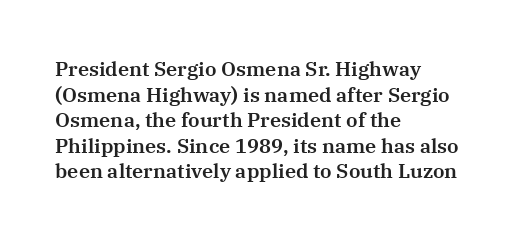
Q: Is the text italic (slanted)? A: No, it is upright.
Q: Is the text underlined? A: No.
Q: How is the paragraph aligned? A: Left-aligned.
Q: Is the spacing between letters normal or unusually wide? A: Normal.
Q: Is the spacing between lines tight, normal or loose? A: Normal.
